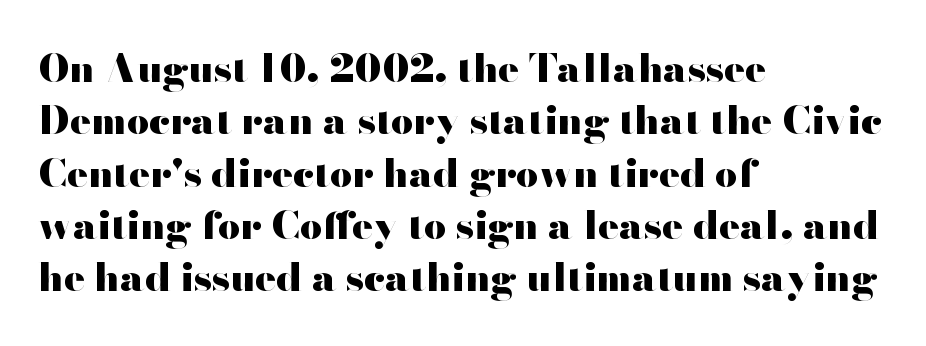
Q: Is the text bold? A: Yes.
Q: Is the text italic (slanted)? A: No, it is upright.
Q: Is the typeface a serif or a sans-serif typeface? A: Sans-serif.
Q: Is the text underlined? A: No.
Q: How is the paragraph aligned? A: Left-aligned.
Q: Is the spacing between letters normal or unusually wide? A: Normal.
Q: Is the spacing between lines tight, normal or loose? A: Normal.
Q: Width (condensed, normal, or wide)? A: Wide.
Q: Stroke contrast? A: High.
Q: x-height? A: Small.
Q: Monospaced? A: No.
